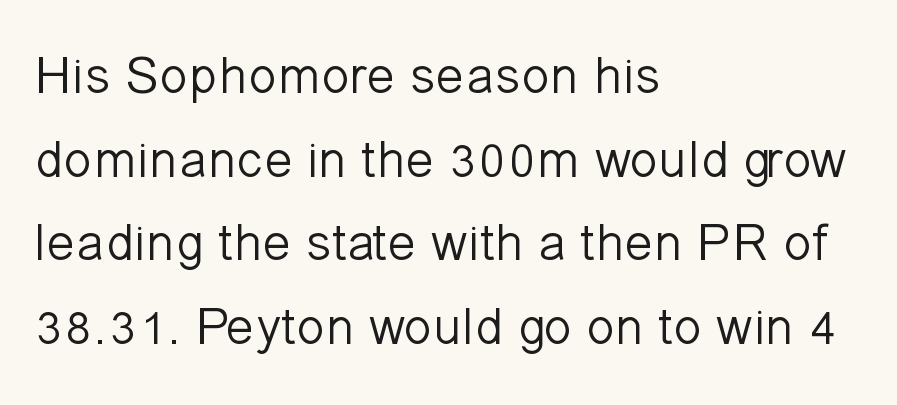
{"serif": "no", "italic": "no", "bold": "no", "weight": "light", "width": "normal", "stroke_contrast": "low", "x_height": "medium", "monospaced": "no", "underline": "no", "align": "left", "line_spacing": "normal", "line_spacing_ratio": 1.58, "letter_spacing": "normal", "letter_spacing_em": 0.0, "glyph_px": 53}
